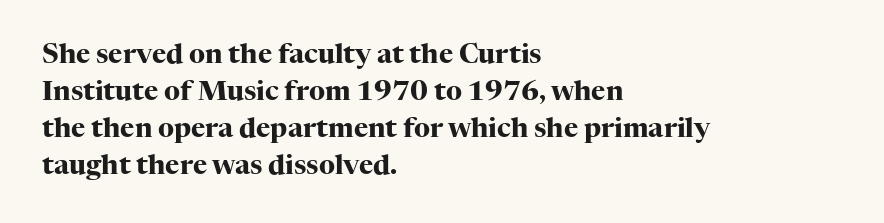
The image shows 27 px bold type, upright; set left-aligned, normal line spacing (1.37x), normal letter spacing, not underlined.
